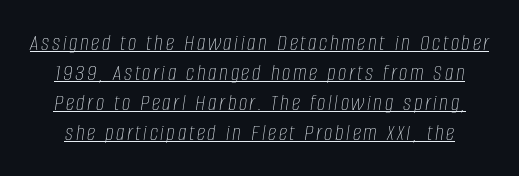
Like a heading marked for emphasis, these lines bear an underscore. This is not heavy type; no bold has been used. A typesetter would call this leading conventional body-copy spacing. Designer's note — italics engaged.
